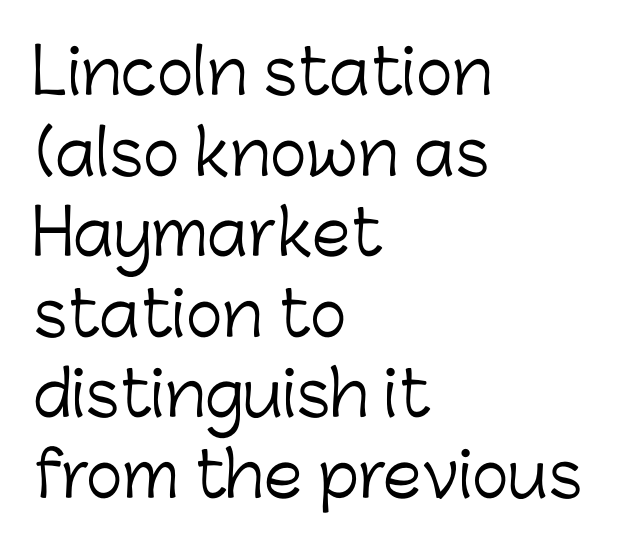
The image shows 62 px light sans-serif type, upright; set left-aligned, normal line spacing (1.3x), normal letter spacing, not underlined; low stroke contrast and a medium x-height.
